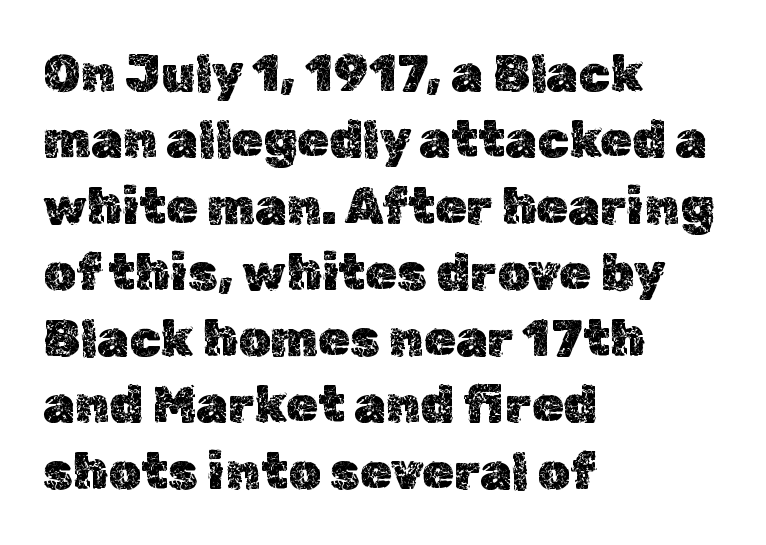
Q: Is the text italic (slanted)? A: No, it is upright.
Q: Is the text underlined? A: No.
Q: How is the paragraph aligned? A: Left-aligned.
Q: Is the spacing between letters normal or unusually wide? A: Normal.
Q: Is the spacing between lines tight, normal or loose? A: Normal.
Q: Width (condensed, normal, or wide)? A: Normal.
Q: x-height? A: Medium.
Q: Monospaced? A: No.
